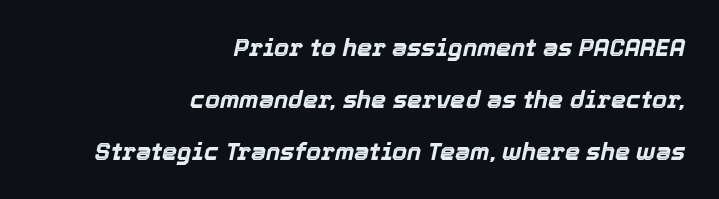
The image shows 24 px bold type, italic (leaning right); set right-aligned, loose line spacing (2.16x), normal letter spacing, not underlined.
